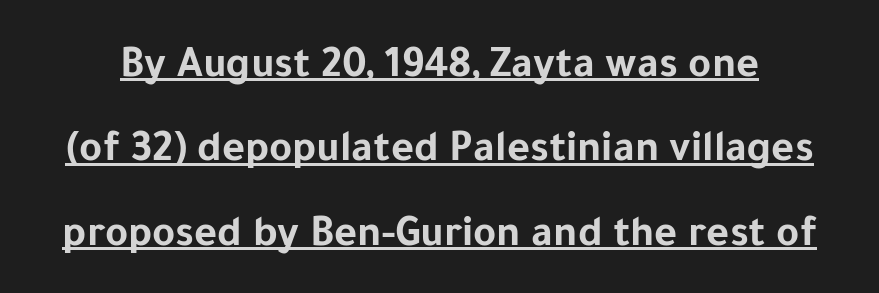
{"serif": "no", "italic": "no", "bold": "yes", "weight": "bold", "width": "normal", "stroke_contrast": "low", "x_height": "medium", "monospaced": "no", "underline": "yes", "line_spacing": "loose", "line_spacing_ratio": 1.92, "letter_spacing": "normal", "letter_spacing_em": 0.0, "glyph_px": 44}
